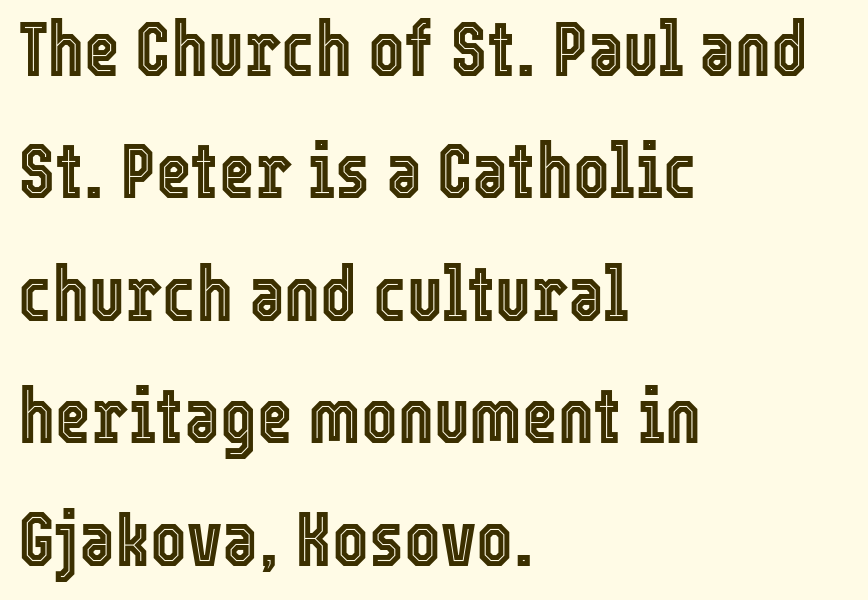
Q: Is the text italic (slanted)? A: No, it is upright.
Q: Is the text underlined? A: No.
Q: How is the paragraph aligned? A: Left-aligned.
Q: Is the spacing between letters normal or unusually wide? A: Normal.
Q: Is the spacing between lines tight, normal or loose? A: Normal.
Q: Width (condensed, normal, or wide)? A: Condensed.
Q: x-height? A: Medium.
Q: Monospaced? A: No.
